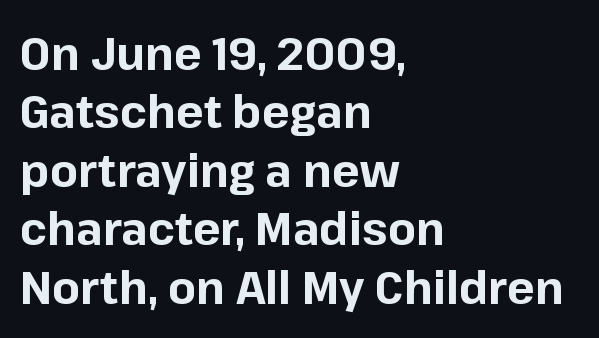
Q: Is the text bold? A: Yes.
Q: Is the text italic (slanted)? A: No, it is upright.
Q: Is the typeface a serif or a sans-serif typeface? A: Sans-serif.
Q: Is the text underlined? A: No.
Q: How is the paragraph aligned? A: Left-aligned.
Q: Is the spacing between letters normal or unusually wide? A: Normal.
Q: Is the spacing between lines tight, normal or loose? A: Normal.
Q: Width (condensed, normal, or wide)? A: Normal.
Q: Stroke contrast? A: Low.
Q: x-height? A: Medium.
Q: Monospaced? A: No.
